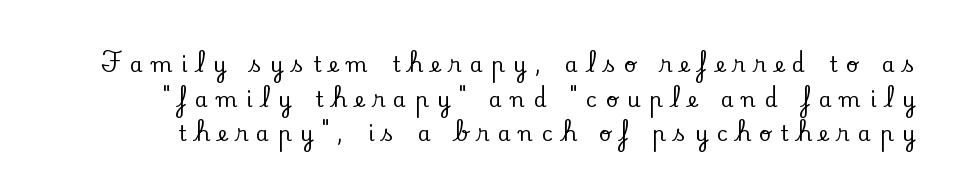
Q: Is the text italic (slanted)? A: No, it is upright.
Q: Is the text underlined? A: No.
Q: Is the spacing between letters normal or unusually wide? A: Unusually wide.
Q: Is the spacing between lines tight, normal or loose? A: Normal.
